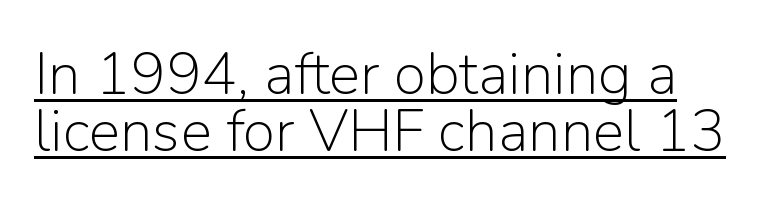
Q: Is the text bold? A: No.
Q: Is the text italic (slanted)? A: No, it is upright.
Q: Is the typeface a serif or a sans-serif typeface? A: Sans-serif.
Q: Is the text underlined? A: Yes.
Q: Is the spacing between letters normal or unusually wide? A: Normal.
Q: Is the spacing between lines tight, normal or loose? A: Tight.
Q: Width (condensed, normal, or wide)? A: Normal.
Q: Stroke contrast? A: Low.
Q: x-height? A: Medium.
Q: Monospaced? A: No.
